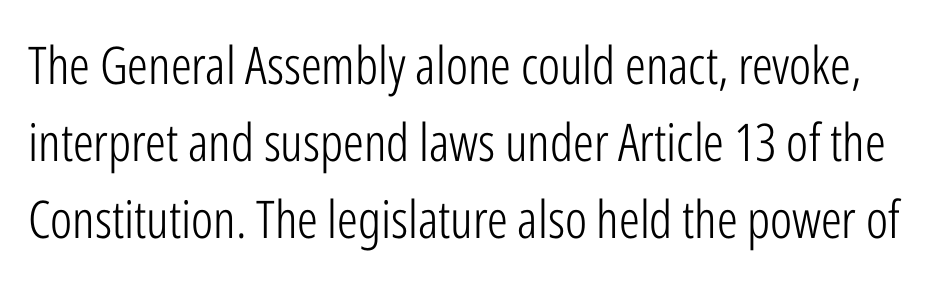
{"serif": "no", "italic": "no", "bold": "no", "weight": "light", "width": "condensed", "stroke_contrast": "low", "x_height": "medium", "monospaced": "no", "underline": "no", "line_spacing": "normal", "line_spacing_ratio": 1.48, "letter_spacing": "normal", "letter_spacing_em": 0.0, "glyph_px": 52}
